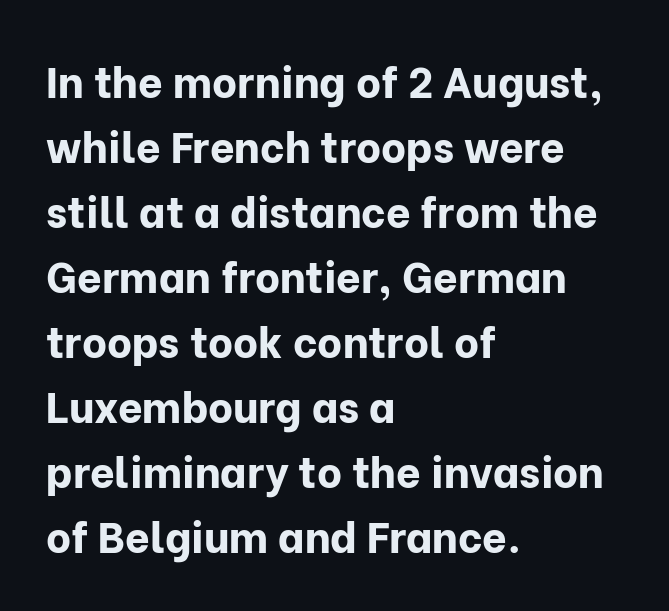
Q: Is the text bold? A: Yes.
Q: Is the text italic (slanted)? A: No, it is upright.
Q: Is the typeface a serif or a sans-serif typeface? A: Sans-serif.
Q: Is the text underlined? A: No.
Q: How is the paragraph aligned? A: Left-aligned.
Q: Is the spacing between letters normal or unusually wide? A: Normal.
Q: Is the spacing between lines tight, normal or loose? A: Normal.
Q: Width (condensed, normal, or wide)? A: Normal.
Q: Stroke contrast? A: Low.
Q: x-height? A: Medium.
Q: Monospaced? A: No.
